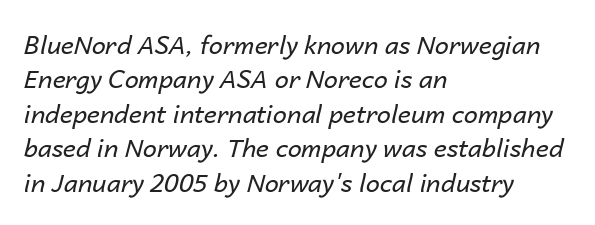
Quick note: interline space is typical. This rendering leaves character spacing at its baseline value. The letters are slanted; this is an italic face. The strip under each line holds only bare page. The lines are quadded left. This reads as an unemphasized weight, regular at the heaviest.
